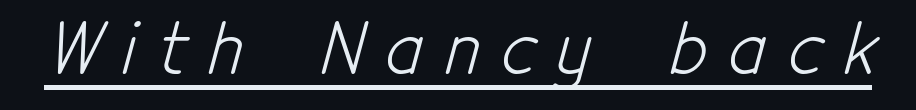
Nothing sits at the stroke ends, so this counts as sans-serif. Letter spacing: wide. The face used here appears with an underline applied. Is the stroke heavy? The answer is a plain regular-or-lighter. Each letter keeps its own natural width here, so spacing adapts to shape.
